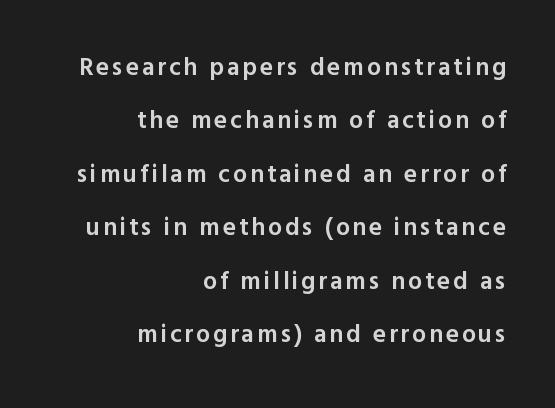
{"italic": "no", "bold": "semi", "underline": "no", "align": "right", "line_spacing": "loose", "line_spacing_ratio": 2.14, "glyph_px": 25}
